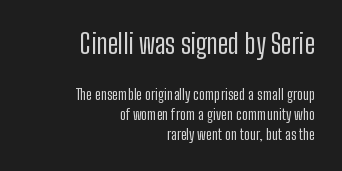
{"italic": "no", "bold": "no", "underline": "no", "align": "right", "line_spacing": "normal", "line_spacing_ratio": 1.34, "letter_spacing": "normal", "letter_spacing_em": 0.0, "larger_block": "first", "size_ratio": 1.8, "glyph_px": 27}
